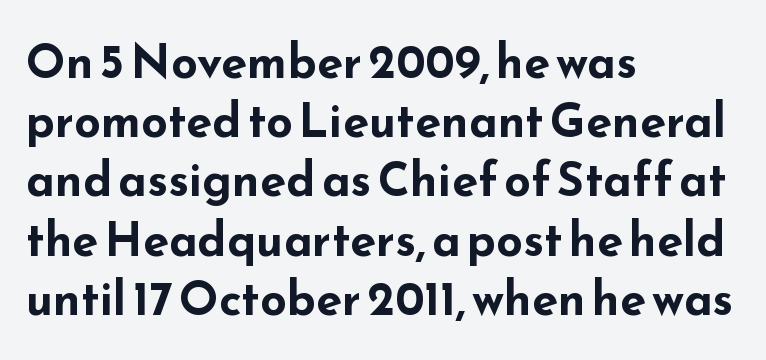
{"serif": "no", "italic": "no", "bold": "yes", "weight": "bold", "width": "wide", "stroke_contrast": "low", "x_height": "small", "monospaced": "no", "underline": "no", "align": "left", "line_spacing": "normal", "line_spacing_ratio": 1.26, "letter_spacing": "normal", "letter_spacing_em": 0.0, "glyph_px": 47}
